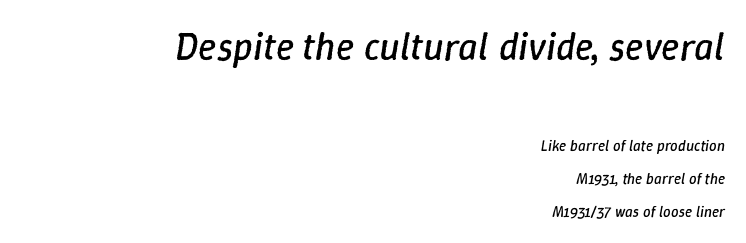
Note the varied advance widths — an 'i' is clearly narrower than an 'm'. Is the letter spacing exaggerated? No — it looks like the ordinary default. One-word summary of the alignment: right. Size contrast runs from large at the top to small at the bottom. Compared with a typical body face, this is equally light or lighter still. Is the type slanted? Yes — the strokes lean at a clear angle.
